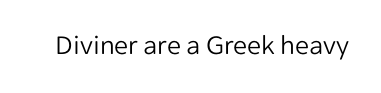
{"serif": "no", "italic": "no", "bold": "no", "weight": "light", "width": "normal", "stroke_contrast": "low", "x_height": "medium", "monospaced": "no", "underline": "no", "letter_spacing": "normal", "letter_spacing_em": 0.0, "glyph_px": 28}
